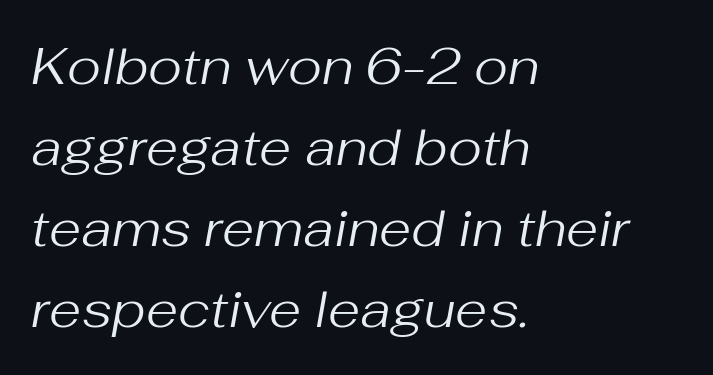
How are the letters spaced? Ordinarily, with no added tracking. In CSS terms this would be text-align: left. Characters are canted at an angle relative to the baseline's perpendicular. Is this a fixed-width face? No — the glyphs have proportional, varying widths.
